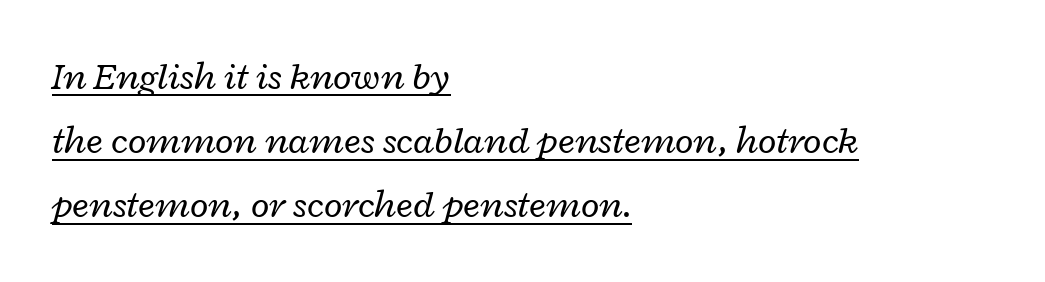
Beneath each row of characters lies a ruled line. Slanted lettering throughout. Bold? No — there's no thickening of the strokes. Here the designer chose a conventional face with non-uniform glyph widths. The leading is moderate, giving the passage an even texture.
